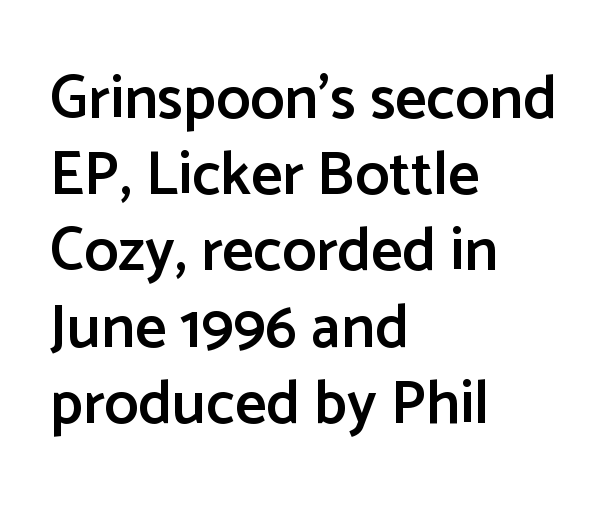
The characters look somewhat weighty, a semibold short of true bold. The ragged edge is on the right, which tells us the setting is flush left. The rendering uses a moderate line-height, typical for paragraphs. Quick note: not italic, upright.
